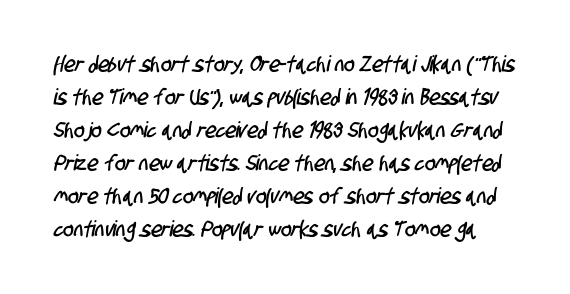
{"underline": "no", "line_spacing": "normal", "line_spacing_ratio": 1.5, "letter_spacing": "normal", "letter_spacing_em": 0.0, "glyph_px": 22}
